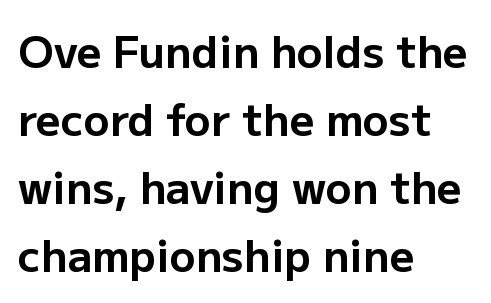
The passage shown is typeset with a sans-serif family. Looks like regular typesetting: each glyph gets only the width it needs. Notice how descenders clear the ascenders below comfortably — that's standard leading. Descenders hang freely into open space.
